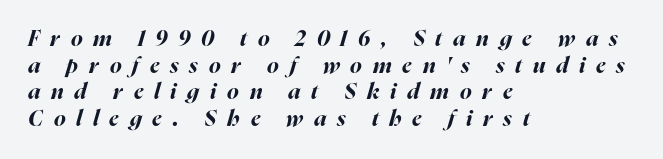
The image shows 22 px bold type, italic (leaning right); set left-aligned, line spacing 1.21x, unusually wide letter spacing (+0.49 em), not underlined.
